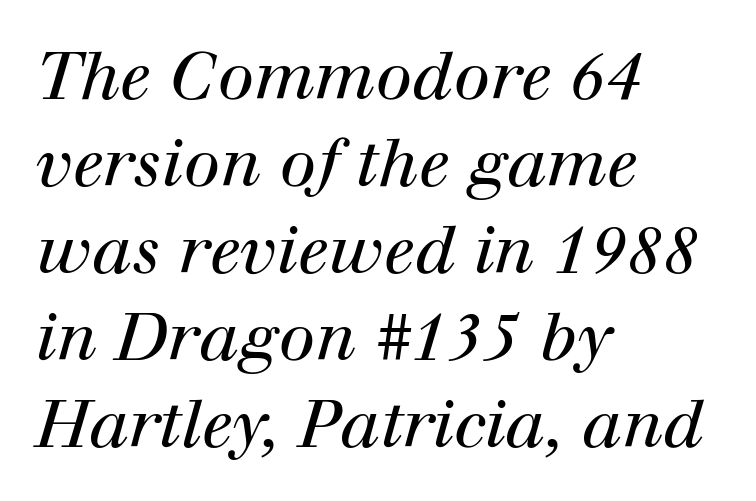
The block of text has a typical density, with ordinary space between rows. The typography opts for an oblique posture over an upright one. The weight would be labelled regular, book, light, or lighter still. This rendering features lettering with no underline. The paragraph has a hard left edge and a soft right edge.
